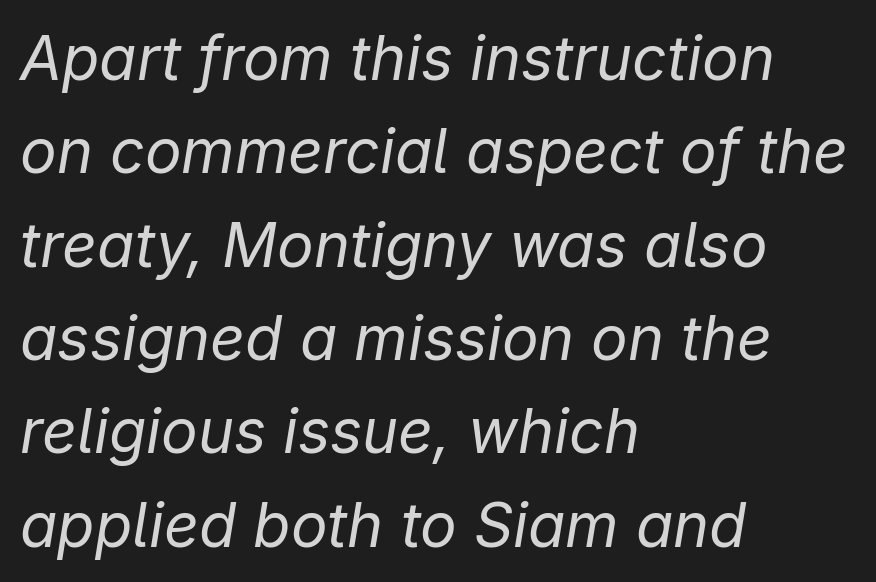
The image shows 61 px regular-weight type, italic (leaning right); set left-aligned, normal line spacing (1.53x), normal letter spacing, not underlined; low stroke contrast and a medium x-height.
